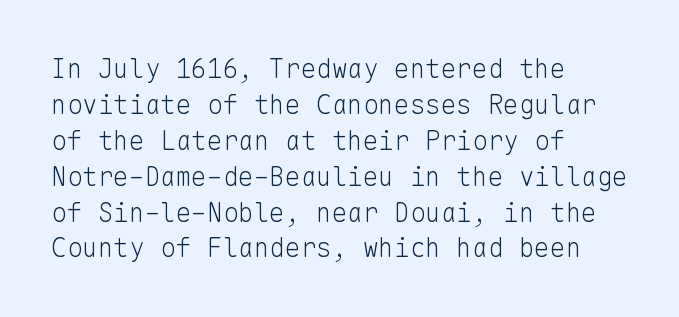
The image shows 26 px text type, upright; set left-aligned, normal line spacing (1.38x), normal letter spacing, not underlined.
